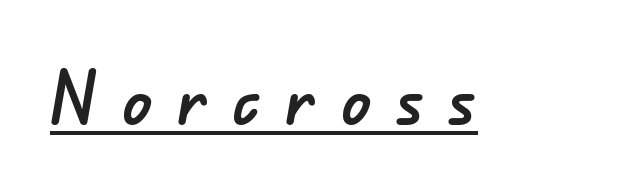
{"serif": "no", "width": "normal", "stroke_contrast": "low", "x_height": "small", "monospaced": "no", "underline": "yes", "letter_spacing": "wide", "letter_spacing_em": 0.34, "glyph_px": 73}
